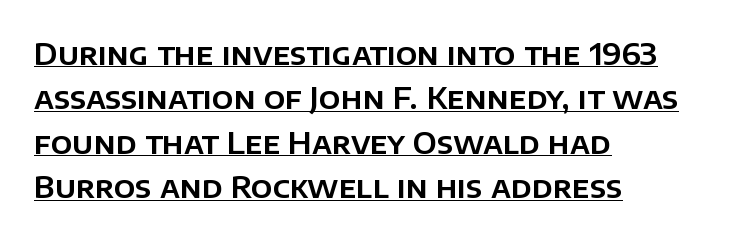
Q: Is the text italic (slanted)? A: No, it is upright.
Q: Is the typeface a serif or a sans-serif typeface? A: Sans-serif.
Q: Is the text underlined? A: Yes.
Q: How is the paragraph aligned? A: Left-aligned.
Q: Is the spacing between letters normal or unusually wide? A: Normal.
Q: Is the spacing between lines tight, normal or loose? A: Normal.
Q: Width (condensed, normal, or wide)? A: Normal.
Q: Stroke contrast? A: Low.
Q: x-height? A: Large.
Q: Monospaced? A: No.
